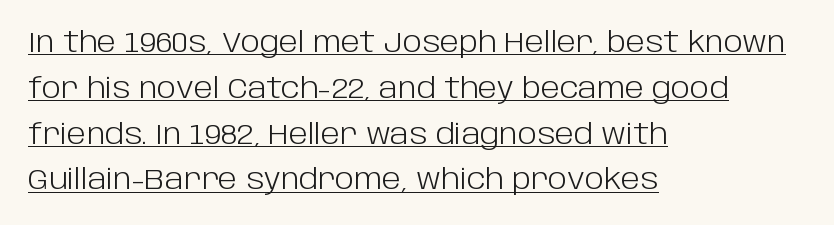
A continuous stroke trails under the words, as in a hyperlink. What stands out about the letter spacing? Nothing — it is the standard amount. The axis of the letterforms is exactly vertical. A quiet, ordinary-to-light weight characterises the typeface.
